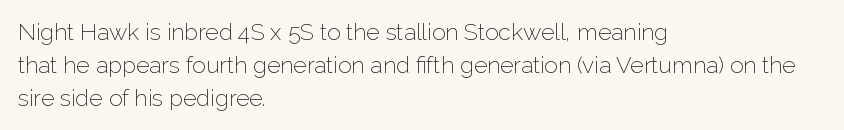
{"italic": "no", "bold": "no", "underline": "no", "align": "left", "line_spacing": "normal", "line_spacing_ratio": 1.43, "letter_spacing": "normal", "letter_spacing_em": 0.0, "glyph_px": 23}
